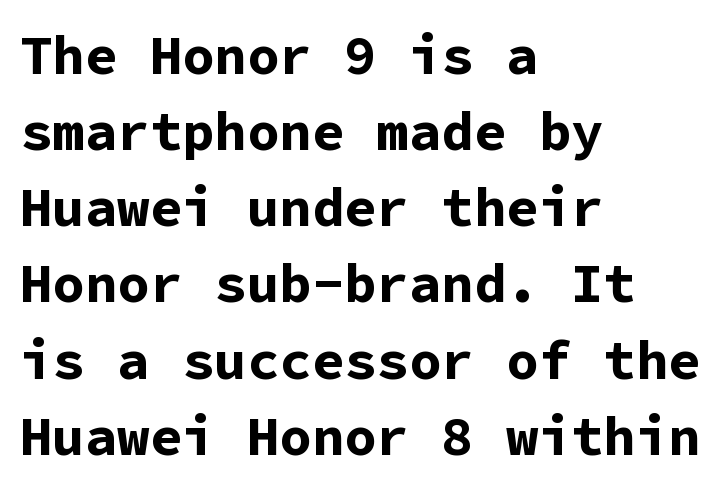
The block of text has a typical density, with ordinary space between rows. Fixed-width glyphs throughout — classic coding-font behaviour. Notice how the stems are strictly vertical — no italics here. Font category for this specimen: sans-serif.
